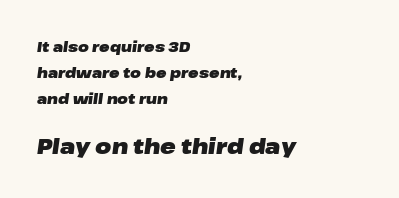
The image shows 21 px bold type, italic (leaning right); set left-aligned, line spacing 1.85x, normal letter spacing, not underlined; the second (bottom) block is 1.5x larger.
